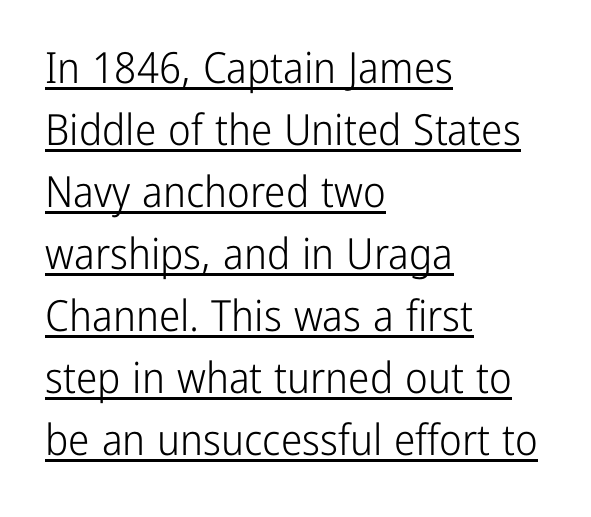
{"serif": "no", "italic": "no", "bold": "no", "weight": "light", "width": "condensed", "stroke_contrast": "low", "x_height": "medium", "monospaced": "no", "underline": "yes", "align": "left", "line_spacing": "normal", "line_spacing_ratio": 1.44, "letter_spacing": "normal", "letter_spacing_em": 0.0, "glyph_px": 43}
